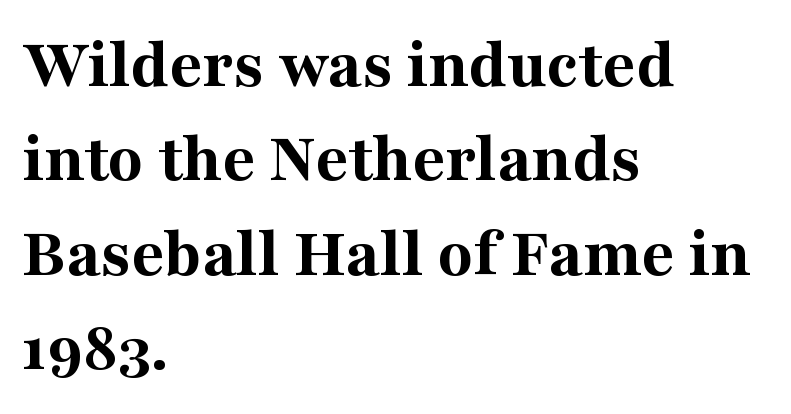
Here the designer chose a conventional face with non-uniform glyph widths. Check the space under the baseline: it is left empty. This is the regular roman posture of the typeface. A dark, heavy texture on the line: the type is bold. The font family rendered here belongs to the serif group.
